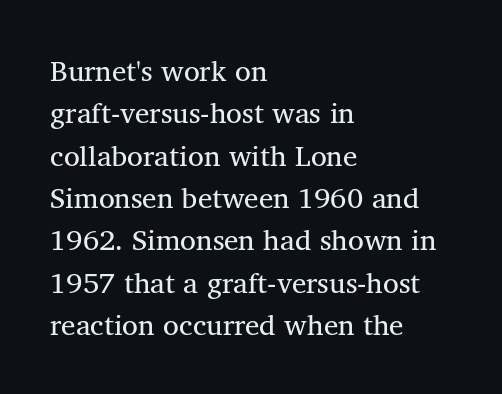
The ragged edge is on the right, which tells us the setting is flush left. The face looks like a standard text weight, possibly lighter. The rendering uses a moderate line-height, typical for paragraphs. Unlike a clean sans, this face finishes its strokes with serifs. Underlining? Definitely not there. A typesetter would call this proportional, since set widths differ per character.
